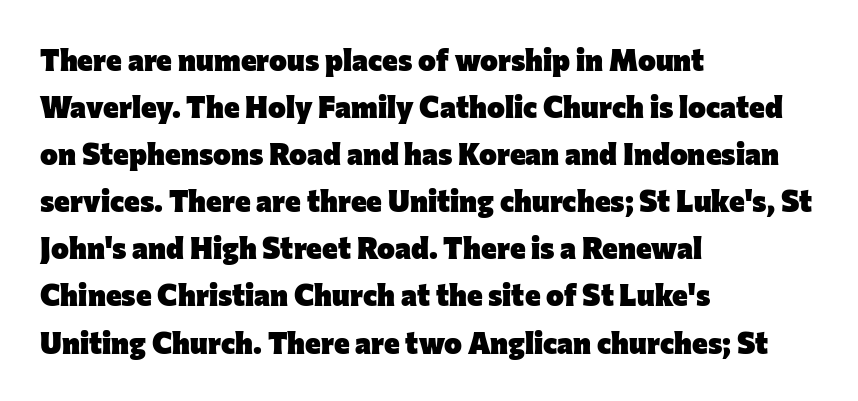
The image shows 30 px heavy sans-serif type, upright; set left-aligned, normal line spacing (1.57x), normal letter spacing, not underlined; low stroke contrast and a medium x-height.
